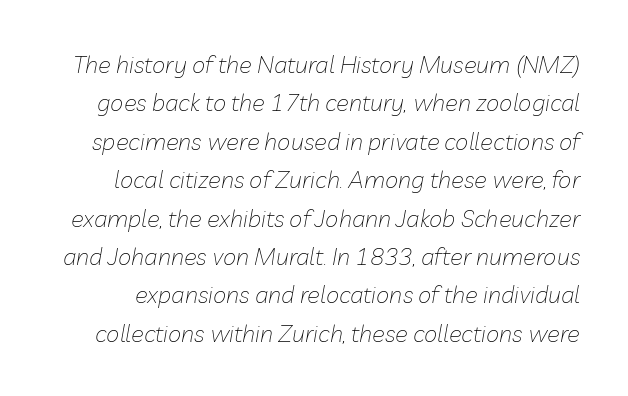
{"italic": "yes", "lean": "right", "slant_degrees": 10, "bold": "no", "underline": "no", "line_spacing": "normal", "line_spacing_ratio": 1.6, "letter_spacing": "normal", "letter_spacing_em": 0.0, "glyph_px": 24}
